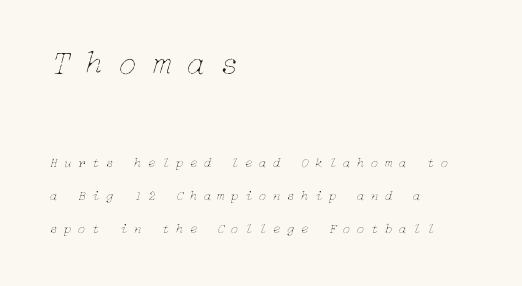
{"italic": "yes", "lean": "right", "slant_degrees": 15, "bold": "no", "weight": "thin", "width": "normal", "stroke_contrast": "low", "x_height": "medium", "underline": "no", "align": "left", "line_spacing": "loose", "line_spacing_ratio": 2.35, "letter_spacing": "wide", "letter_spacing_em": 0.45, "larger_block": "first", "size_ratio": 2.43, "glyph_px": 34}
